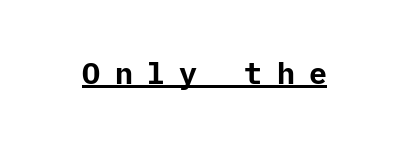
The image shows 30 px bold sans-serif type, upright; set unusually wide letter spacing (+0.48 em), underlined; low stroke contrast and a medium x-height.
